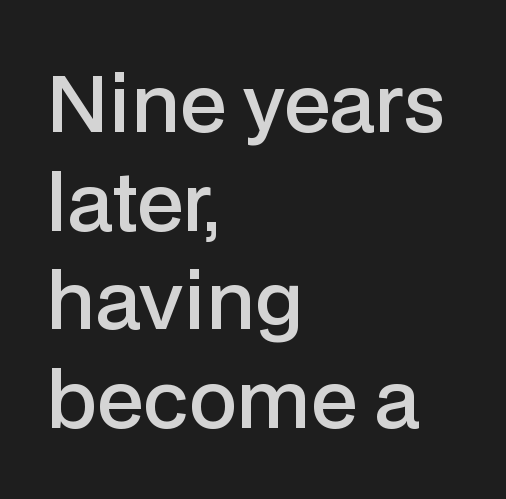
The image shows 77 px semibold sans-serif type, upright; set left-aligned, normal line spacing (1.28x), normal letter spacing, not underlined; low stroke contrast and a medium x-height.
